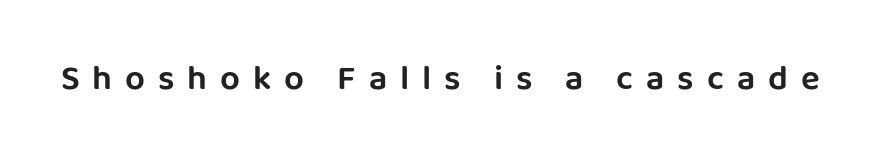
The characters display no serif detailing; their extremities are plain. Caption: expanded tracking, letters set apart. Glance below the letters and you will spot only blank space. When letters stand straight like this, we call the style roman or upright. Think of a printed novel: that variable character pitch is what you see here.
